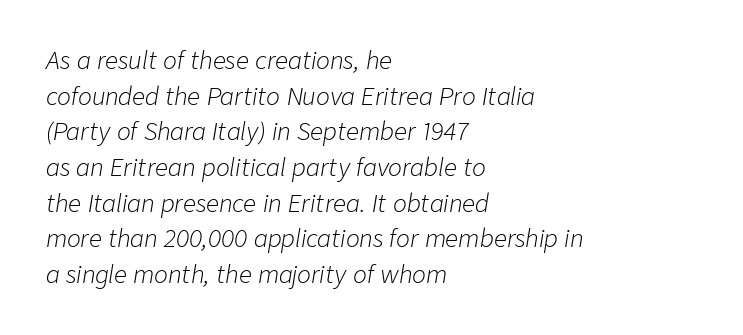
Q: Is the text bold? A: No.
Q: Is the text italic (slanted)? A: Yes, it leans right by about 9 degrees.
Q: Is the text underlined? A: No.
Q: How is the paragraph aligned? A: Left-aligned.
Q: Is the spacing between letters normal or unusually wide? A: Normal.
Q: Is the spacing between lines tight, normal or loose? A: Normal.
